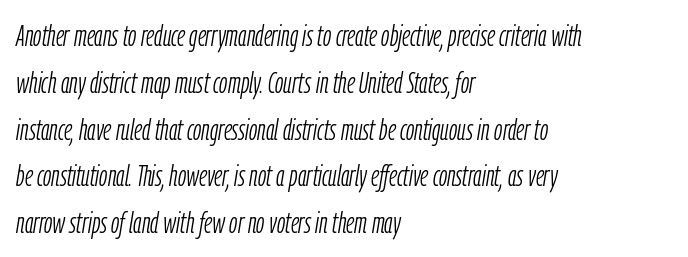
The image shows 30 px light, condensed type, italic (leaning right); set left-aligned, normal line spacing (1.56x), normal letter spacing, not underlined; low stroke contrast and a medium x-height.
